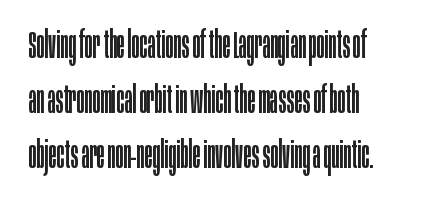
Q: Is the text bold? A: No.
Q: Is the text italic (slanted)? A: No, it is upright.
Q: Is the typeface a serif or a sans-serif typeface? A: Sans-serif.
Q: Is the text underlined? A: No.
Q: How is the paragraph aligned? A: Left-aligned.
Q: Is the spacing between letters normal or unusually wide? A: Normal.
Q: Is the spacing between lines tight, normal or loose? A: Normal.
Q: Width (condensed, normal, or wide)? A: Condensed.
Q: Stroke contrast? A: Low.
Q: x-height? A: Large.
Q: Monospaced? A: No.
